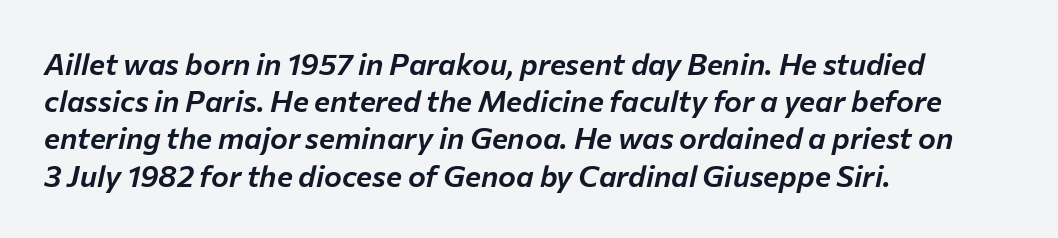
Q: Is the text italic (slanted)? A: Yes, it leans right by about 12 degrees.
Q: Is the text underlined? A: No.
Q: How is the paragraph aligned? A: Left-aligned.
Q: Is the spacing between letters normal or unusually wide? A: Normal.
Q: Width (condensed, normal, or wide)? A: Normal.
Q: Stroke contrast? A: Low.
Q: x-height? A: Medium.
Q: Monospaced? A: No.
